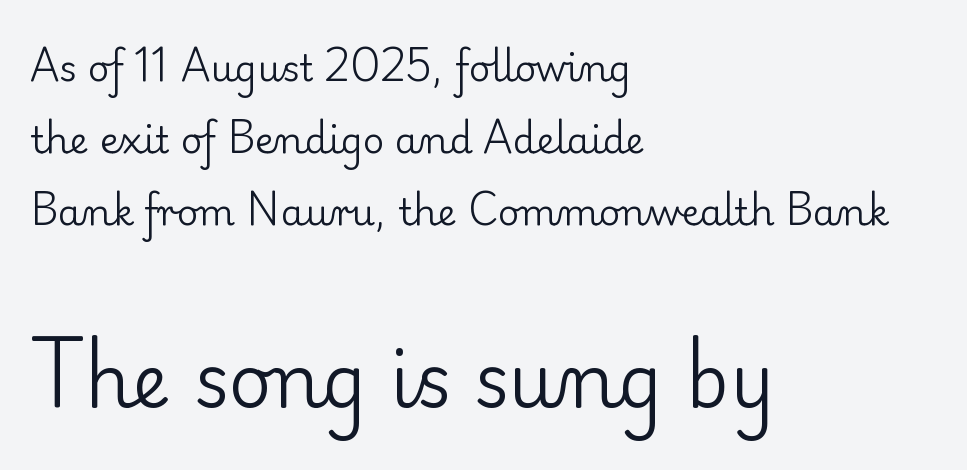
Larger block? The one below; the one above is distinctly smaller. This rendering leaves character spacing at its baseline value. The rendering uses a large line-height, opening up the rows. You could not count columns in this text — the font is proportionally spaced. Leftover space on each line is placed entirely after the last word. Each stroke keeps to a modest, everyday thickness or less.
